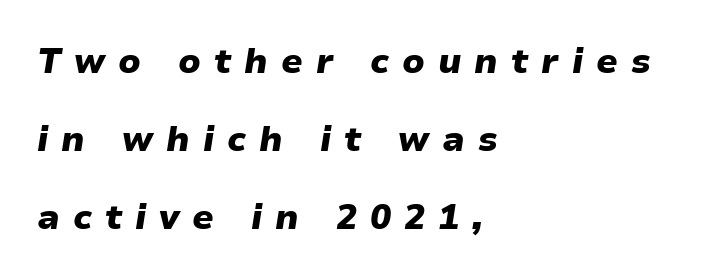
The image shows 35 px heavy type, italic (leaning right); set left-aligned, loose line spacing (2.23x), unusually wide letter spacing (+0.37 em), not underlined; low stroke contrast and a medium x-height.
